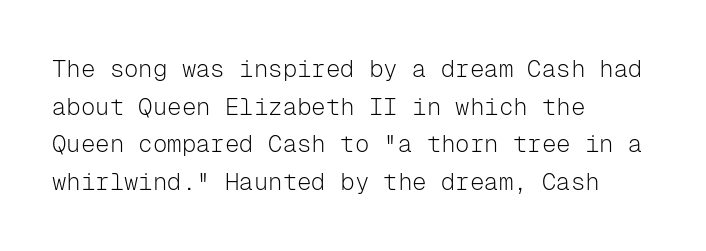
The setting favours the left margin, as ordinary paragraphs usually do. The face looks like a standard text weight, possibly lighter. Each row of text sits above clean, open space. Posture: straight, roman, zero tilt.
